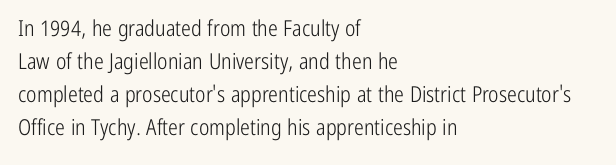
{"italic": "no", "bold": "no", "underline": "no", "align": "left", "line_spacing": "normal", "line_spacing_ratio": 1.5, "letter_spacing": "normal", "letter_spacing_em": 0.0, "glyph_px": 22}
